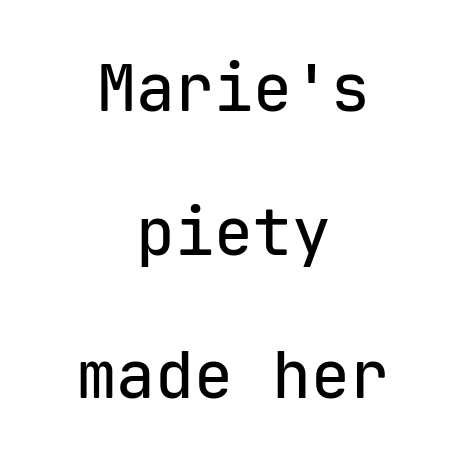
You could fit nearly another row in the gap between these rows. The type is set solid horizontally, with unmodified tracking. This sample has the even, mechanical cadence of fixed-width lettering. A student would call this center alignment; a typographer would say set centered. Nothing sits at the stroke ends, so this counts as sans-serif. Nope, not italic — everything's standing straight.
